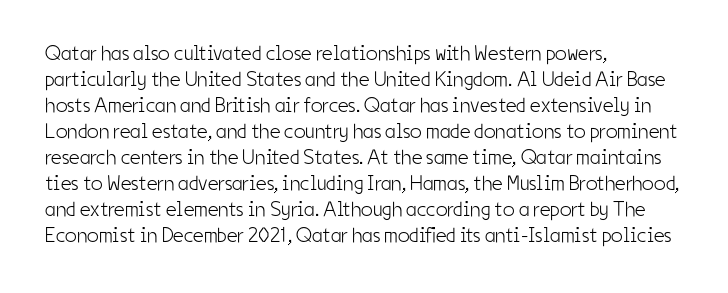
The image shows 21 px text type, upright; set left-aligned, line spacing 1.24x, normal letter spacing, not underlined.
